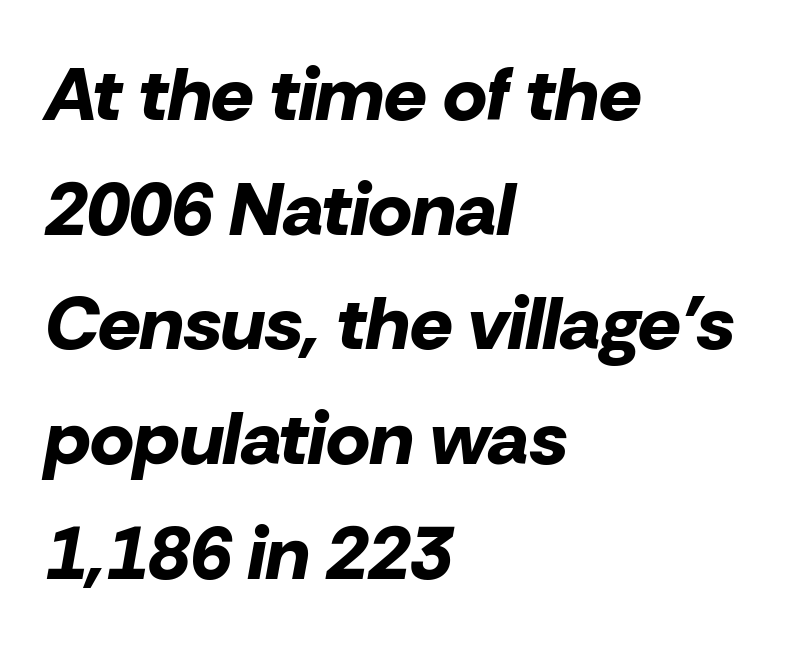
{"italic": "yes", "lean": "right", "slant_degrees": 10, "bold": "yes", "weight": "bold", "width": "normal", "stroke_contrast": "low", "x_height": "medium", "monospaced": "no", "underline": "no", "align": "left", "line_spacing": "normal", "line_spacing_ratio": 1.53, "letter_spacing": "normal", "letter_spacing_em": 0.0, "glyph_px": 75}
